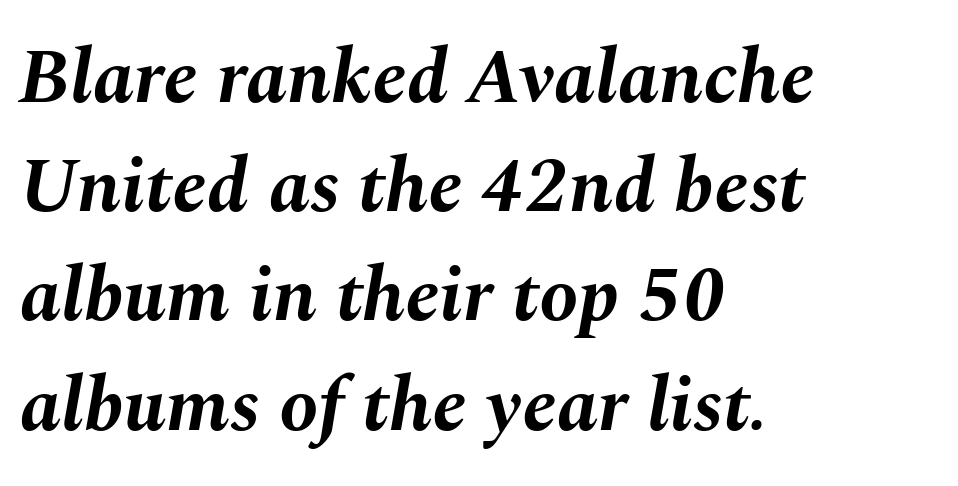
Honestly, there is no underline to notice here at all. A typesetter would call this proportional, since set widths differ per character. The rendering anchors every line to the left-hand side. This sample uses plain, unmodified letter spacing. Heavy-handed strokes throughout: this text is bold. The line-height multiplier appears to be the usual default.
